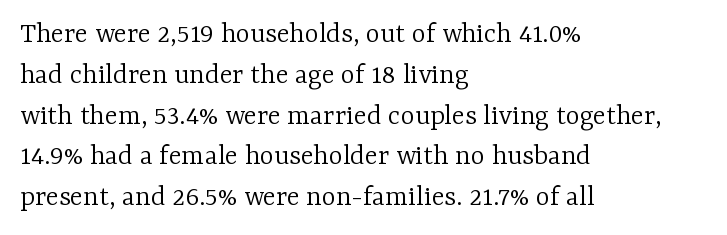
The image shows 30 px light serif type, upright; set left-aligned, normal line spacing (1.36x), normal letter spacing, not underlined; low stroke contrast and a medium x-height.
